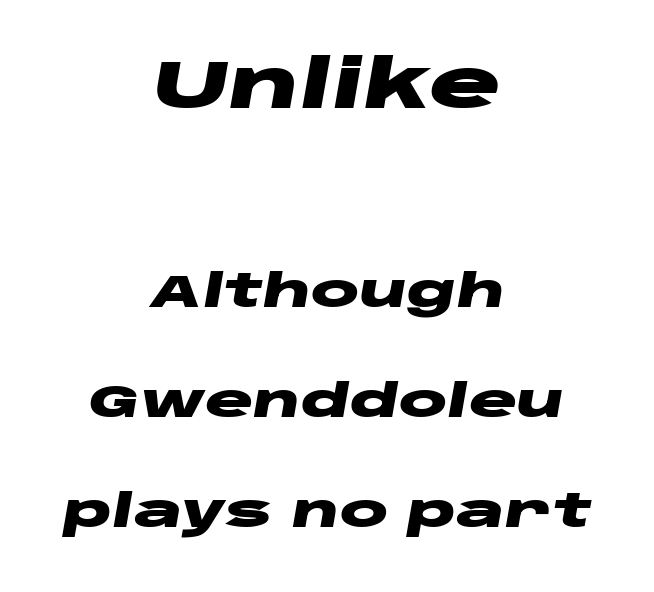
{"italic": "yes", "lean": "right", "slant_degrees": 10, "bold": "yes", "weight": "heavy", "width": "wide", "stroke_contrast": "low", "x_height": "large", "monospaced": "no", "underline": "no", "align": "center", "line_spacing": "loose", "line_spacing_ratio": 2.44, "letter_spacing": "normal", "letter_spacing_em": 0.0, "larger_block": "first", "size_ratio": 1.49, "glyph_px": 67}
